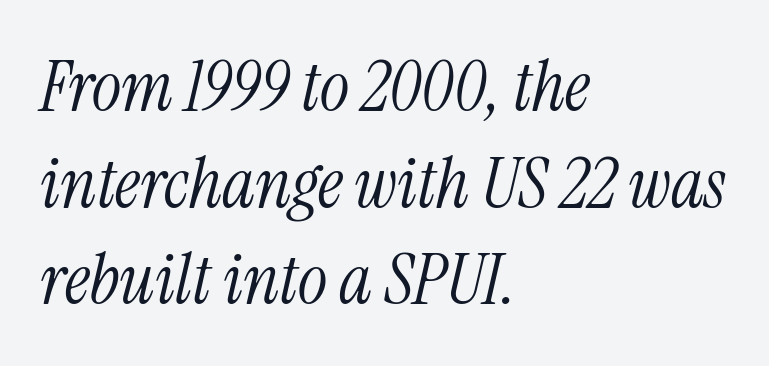
Think standard paragraph weight, or any step lighter than that. Successive baselines arrive at the customary interval. Spacing between characters is what you'd get straight out of the box. I'd call this a serif setting — the letters wear small feet. Unmarked baselines from the first word to the last.
